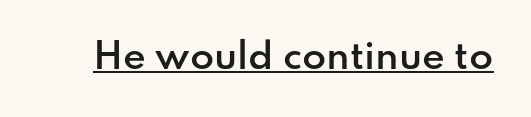
The image shows 35 px semibold sans-serif type, upright; set normal letter spacing, underlined; low stroke contrast and a small x-height.
